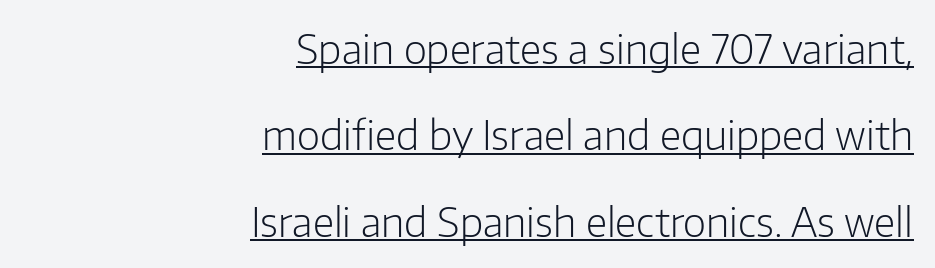
Loosely led — the rows are spread out. This sample uses plain, unmodified letter spacing. The letterforms sit at book weight or below. Upright lettering throughout. A typesetter would call this proportional, since set widths differ per character. What decoration does the sample have? An underline.
